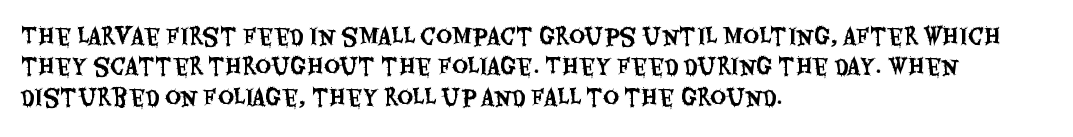
Descenders are the only things crossing below the line. The paragraph has a hard left edge and a soft right edge. Nothing unusual about the tracking: characters are spaced as the font intends. Vertically, the passage feels balanced, rows spaced as you'd expect. If you drew a line through each stem, it would be perfectly vertical.
